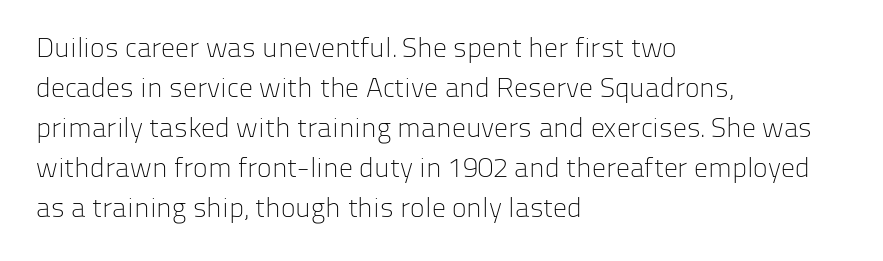
Underlining? Definitely not there. Whoever set this chose a conventional vertical rhythm. Think standard paragraph weight, or any step lighter than that. The type is set solid horizontally, with unmodified tracking. Each letter keeps its own natural width here, so spacing adapts to shape.
